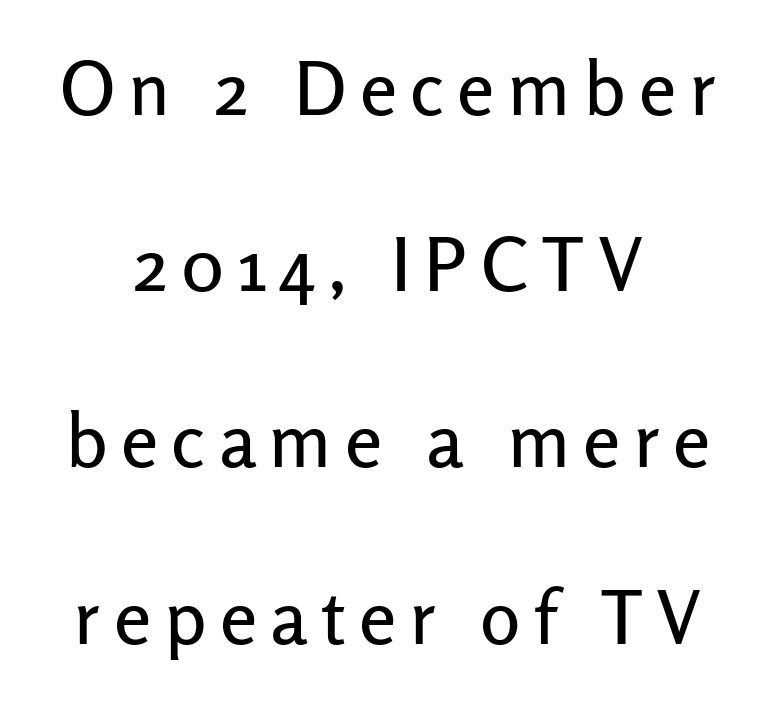
Q: Is the text italic (slanted)? A: No, it is upright.
Q: Is the typeface a serif or a sans-serif typeface? A: Sans-serif.
Q: Is the text underlined? A: No.
Q: How is the paragraph aligned? A: Centered.
Q: Is the spacing between lines tight, normal or loose? A: Loose.
Q: Width (condensed, normal, or wide)? A: Normal.
Q: Stroke contrast? A: Low.
Q: x-height? A: Medium.
Q: Monospaced? A: No.
